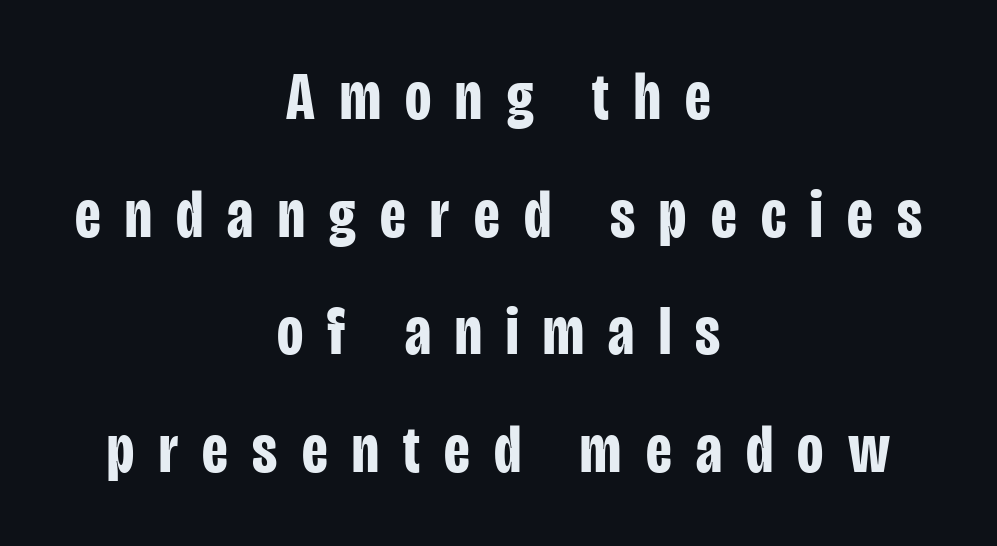
Q: Is the text bold? A: Yes.
Q: Is the text italic (slanted)? A: No, it is upright.
Q: Is the typeface a serif or a sans-serif typeface? A: Sans-serif.
Q: Is the text underlined? A: No.
Q: How is the paragraph aligned? A: Centered.
Q: Is the spacing between letters normal or unusually wide? A: Unusually wide.
Q: Width (condensed, normal, or wide)? A: Condensed.
Q: Stroke contrast? A: Low.
Q: x-height? A: Large.
Q: Monospaced? A: No.
